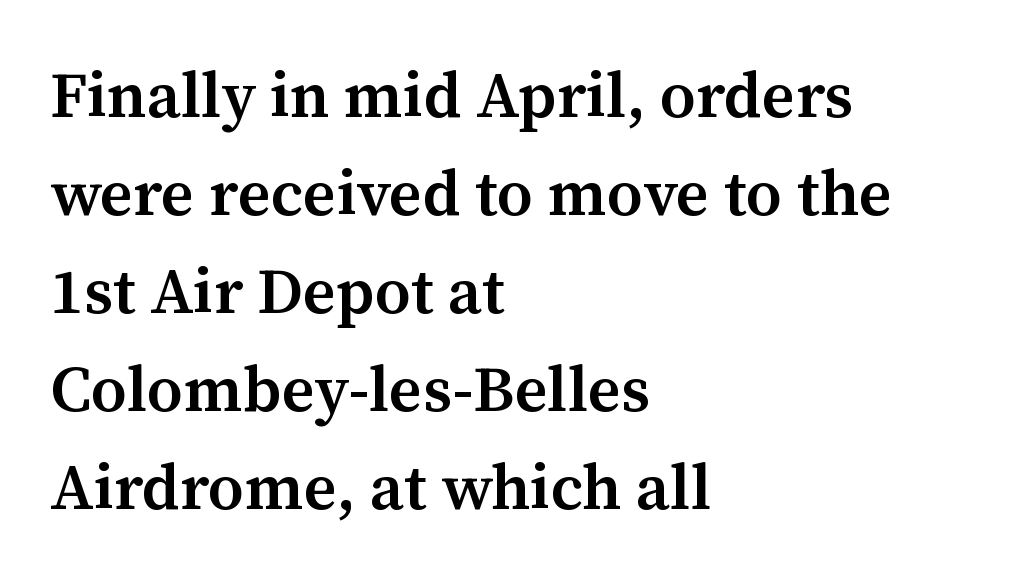
The image shows 64 px semibold serif type, upright; set left-aligned, normal line spacing (1.53x), normal letter spacing, not underlined; medium stroke contrast and a medium x-height.
